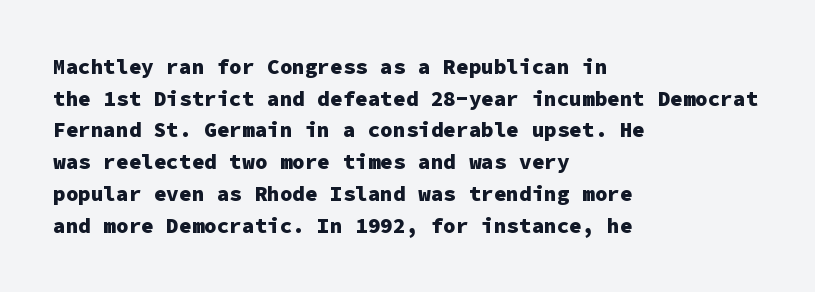
Q: Is the text bold? A: Yes.
Q: Is the text italic (slanted)? A: No, it is upright.
Q: Is the text underlined? A: No.
Q: How is the paragraph aligned? A: Left-aligned.
Q: Is the spacing between letters normal or unusually wide? A: Normal.
Q: Is the spacing between lines tight, normal or loose? A: Normal.
